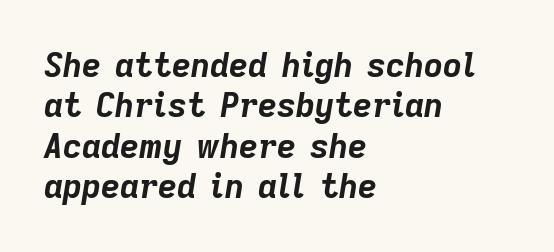
The image shows 33 px bold type, italic (leaning right); set left-aligned, line spacing 1.22x, normal letter spacing, not underlined; low stroke contrast and a medium x-height.
